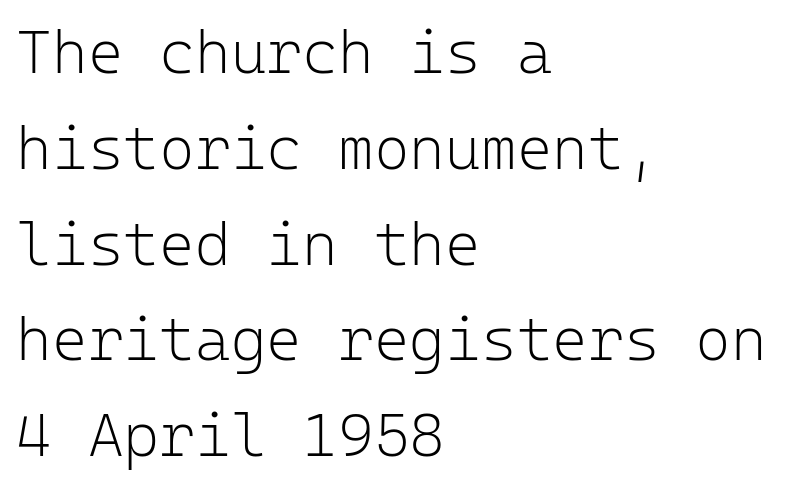
Posture: upright roman. Summary of weight: not heavy and not bold. The block of text has a typical density, with ordinary space between rows. In terms of letterform style, serifs are entirely absent.
